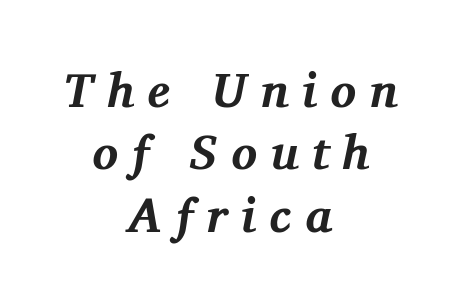
{"serif": "yes", "italic": "yes", "lean": "right", "slant_degrees": 11, "bold": "yes", "weight": "bold", "width": "normal", "stroke_contrast": "medium", "x_height": "medium", "monospaced": "no", "underline": "no", "align": "center", "line_spacing": "normal", "line_spacing_ratio": 1.3, "letter_spacing": "wide", "letter_spacing_em": 0.28, "glyph_px": 48}
